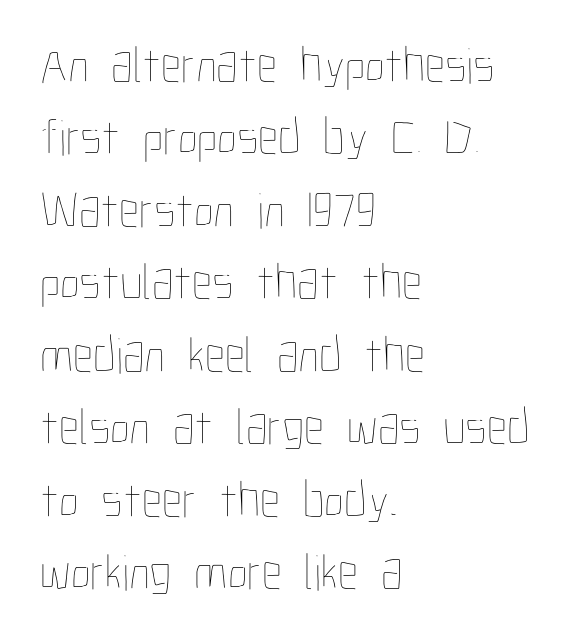
Q: Is the text bold? A: No.
Q: Is the text italic (slanted)? A: No, it is upright.
Q: Is the text underlined? A: No.
Q: How is the paragraph aligned? A: Left-aligned.
Q: Is the spacing between letters normal or unusually wide? A: Normal.
Q: Is the spacing between lines tight, normal or loose? A: Normal.
Q: Width (condensed, normal, or wide)? A: Condensed.
Q: Stroke contrast? A: Low.
Q: x-height? A: Medium.
Q: Monospaced? A: No.
